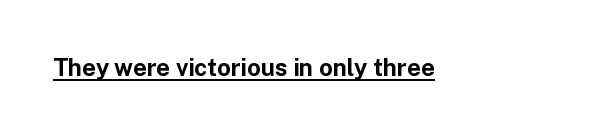
Students, observe the line beneath the letters — that is underlining. Upright lettering throughout. Summary of weight: heavy, a full bold. Here the glyphs are tracked normally, forming tight word shapes.
